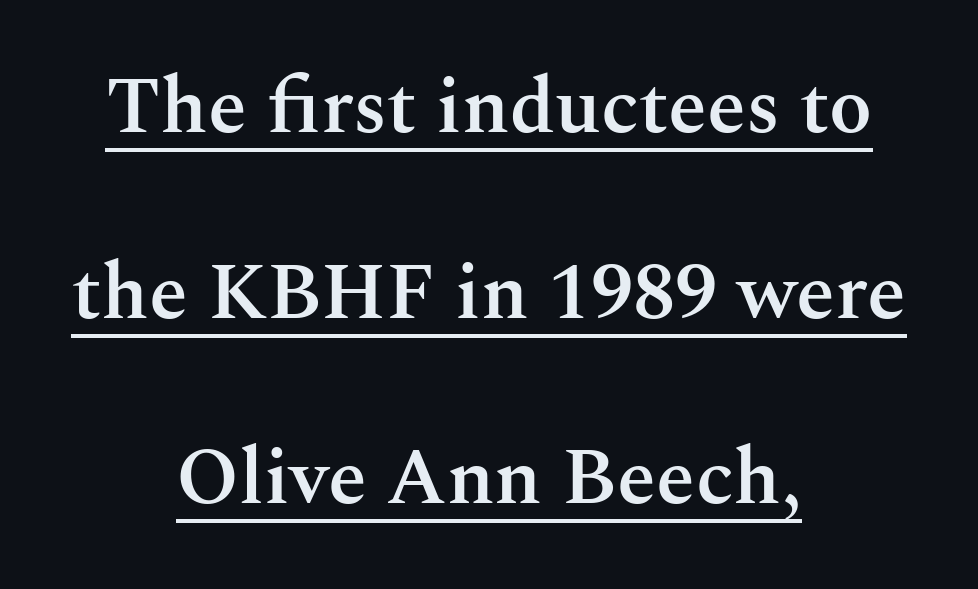
Short and long lines alike share a common midpoint. Loosely led — the rows are spread out. Descenders here cross a horizontal rule under the line. Note the varied advance widths — an 'i' is clearly narrower than an 'm'. Little horizontal feet cap the strokes, marking this as serif type. This is the regular roman posture of the typeface.
